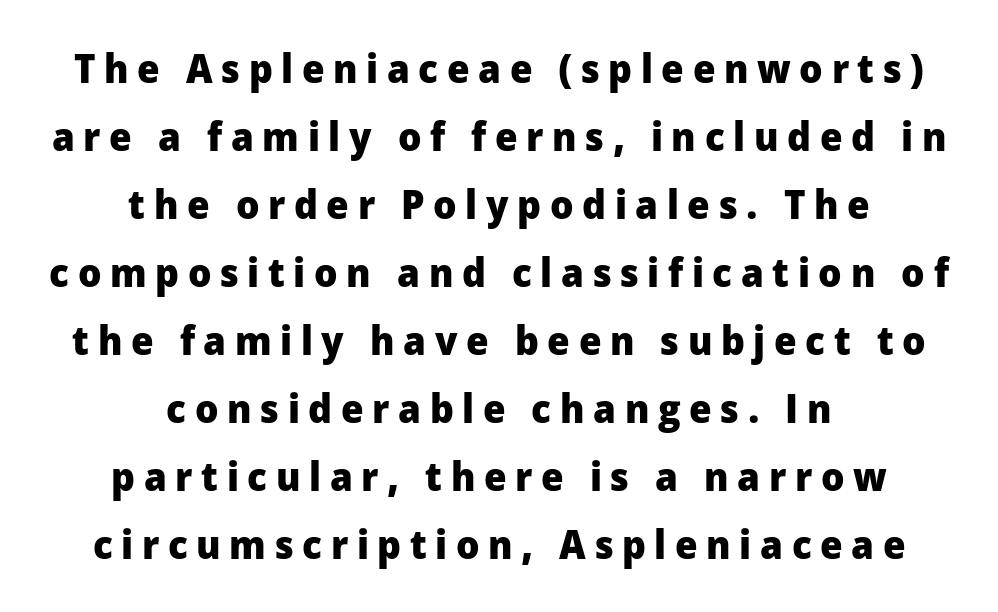
{"serif": "no", "italic": "no", "bold": "yes", "weight": "heavy", "width": "normal", "stroke_contrast": "low", "x_height": "medium", "monospaced": "no", "underline": "no", "align": "center", "line_spacing": "normal", "line_spacing_ratio": 1.66, "letter_spacing": "wide", "letter_spacing_em": 0.21, "glyph_px": 41}
